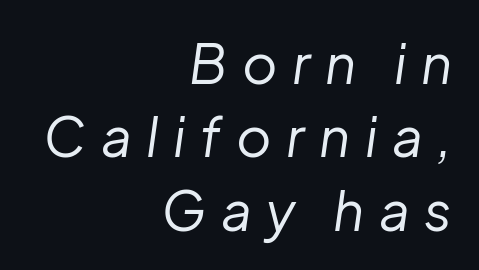
{"italic": "yes", "lean": "right", "slant_degrees": 8, "bold": "no", "weight": "regular", "width": "normal", "stroke_contrast": "low", "x_height": "medium", "monospaced": "no", "underline": "no", "align": "right", "line_spacing": "normal", "line_spacing_ratio": 1.36, "letter_spacing": "wide", "letter_spacing_em": 0.27, "glyph_px": 54}
